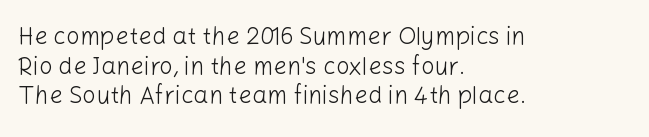
The image shows 24 px text type, upright; set left-aligned, line spacing 1.23x, normal letter spacing, not underlined.
